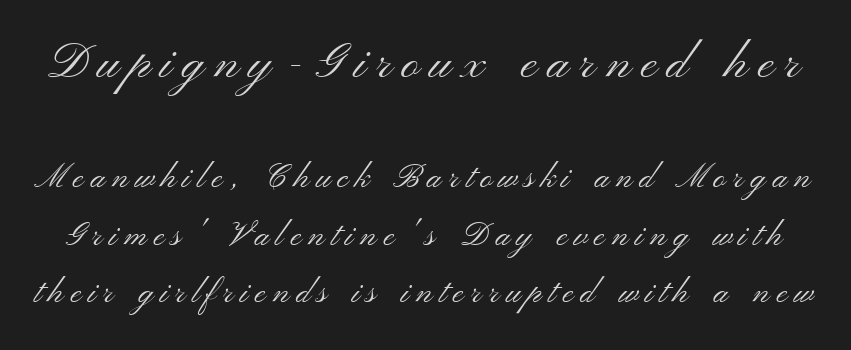
Type style note: lacks serifs. Someone cranked the tracking dial way up on this one. Looks like regular typesetting: each glyph gets only the width it needs. Whoever set this made the first block the dominant, larger element.
